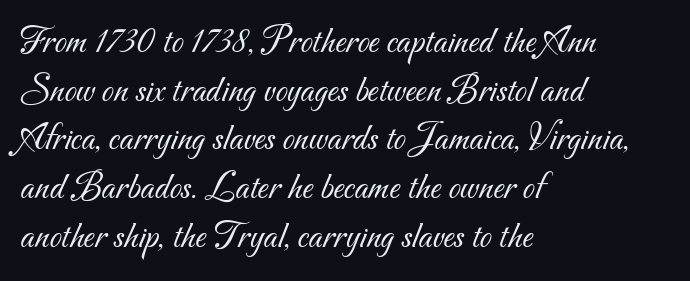
{"serif": "no", "bold": "no", "weight": "light", "width": "normal", "stroke_contrast": "medium", "x_height": "small", "monospaced": "no", "underline": "no", "align": "left", "line_spacing": "normal", "line_spacing_ratio": 1.25, "letter_spacing": "normal", "letter_spacing_em": 0.0, "glyph_px": 39}
